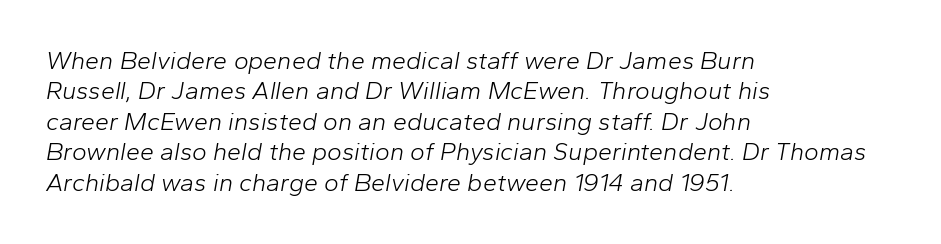
Q: Is the text bold? A: No.
Q: Is the text italic (slanted)? A: Yes, it leans right by about 10 degrees.
Q: Is the text underlined? A: No.
Q: How is the paragraph aligned? A: Left-aligned.
Q: Is the spacing between letters normal or unusually wide? A: Normal.
